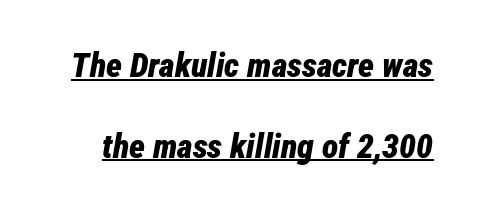
{"italic": "yes", "lean": "right", "slant_degrees": 12, "bold": "yes", "weight": "bold", "width": "condensed", "stroke_contrast": "low", "x_height": "medium", "monospaced": "no", "underline": "yes", "line_spacing": "loose", "line_spacing_ratio": 2.37, "letter_spacing": "normal", "letter_spacing_em": 0.0, "glyph_px": 34}
